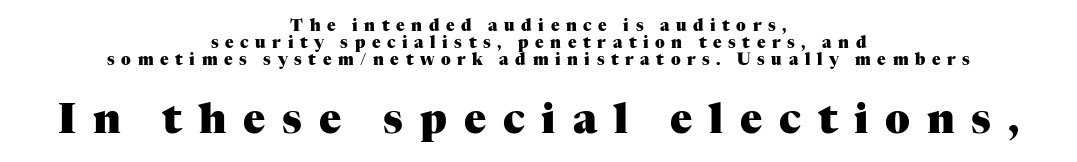
Q: Is the text bold? A: Yes.
Q: Is the text italic (slanted)? A: No, it is upright.
Q: Is the typeface a serif or a sans-serif typeface? A: Serif.
Q: Is the text underlined? A: No.
Q: How is the paragraph aligned? A: Centered.
Q: Is the spacing between letters normal or unusually wide? A: Unusually wide.
Q: Is the spacing between lines tight, normal or loose? A: Tight.
Q: Which block of text is set in a larger size, the first (top) or the second (bottom)? A: The second (bottom) one.
Q: Width (condensed, normal, or wide)? A: Normal.
Q: Stroke contrast? A: Medium.
Q: x-height? A: Medium.
Q: Monospaced? A: No.
